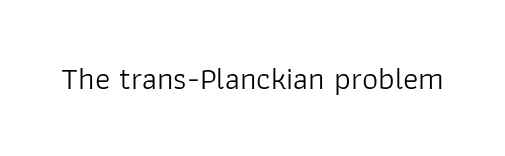
Q: Is the text bold? A: No.
Q: Is the text italic (slanted)? A: No, it is upright.
Q: Is the typeface a serif or a sans-serif typeface? A: Sans-serif.
Q: Is the text underlined? A: No.
Q: Is the spacing between letters normal or unusually wide? A: Normal.
Q: Width (condensed, normal, or wide)? A: Normal.
Q: Stroke contrast? A: Low.
Q: x-height? A: Medium.
Q: Monospaced? A: No.
